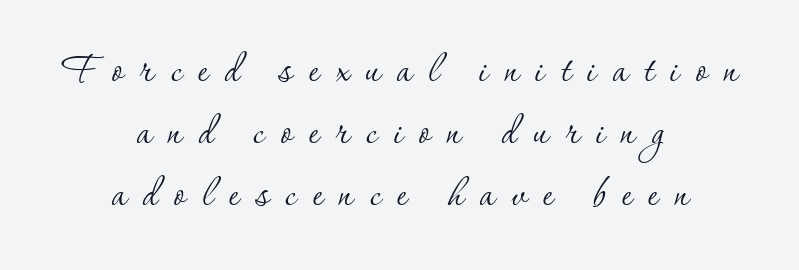
Is the stroke heavy? The answer is a plain regular-or-lighter. Note the varied advance widths — an 'i' is clearly narrower than an 'm'. Any mark beneath the type? The region is blank. Words appear elongated and porous because spacing is wide. This sample uses a serif face.
